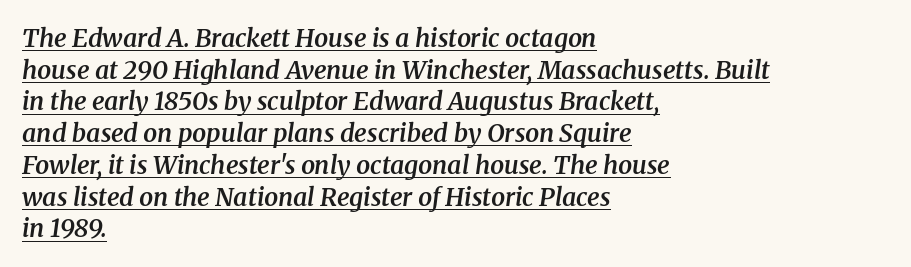
Q: Is the text bold? A: Semi-bold.
Q: Is the text italic (slanted)? A: Yes, it leans right by about 8 degrees.
Q: Is the text underlined? A: Yes.
Q: How is the paragraph aligned? A: Left-aligned.
Q: Is the spacing between letters normal or unusually wide? A: Normal.
Q: Is the spacing between lines tight, normal or loose? A: Normal.
